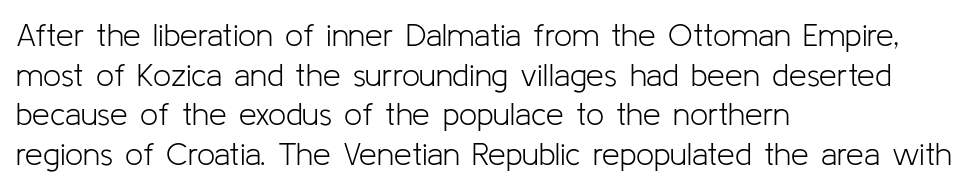
Q: Is the text bold? A: No.
Q: Is the text italic (slanted)? A: No, it is upright.
Q: Is the typeface a serif or a sans-serif typeface? A: Sans-serif.
Q: Is the text underlined? A: No.
Q: How is the paragraph aligned? A: Left-aligned.
Q: Is the spacing between letters normal or unusually wide? A: Normal.
Q: Width (condensed, normal, or wide)? A: Normal.
Q: Stroke contrast? A: Low.
Q: x-height? A: Medium.
Q: Monospaced? A: No.
